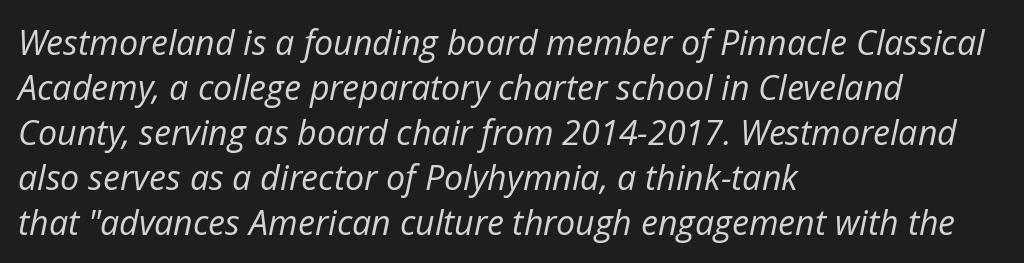
Plain, unruled lines of type. Stems and bowls with no extra thickness — not bold. The letters advance in unequal steps, a hallmark of proportional type. Horizontal alignment here is leftward, the default for most running prose. Normally led — the rows are evenly, conventionally spaced. Notice how the stems are inclined rather than vertical — that's the hallmark of italics.
